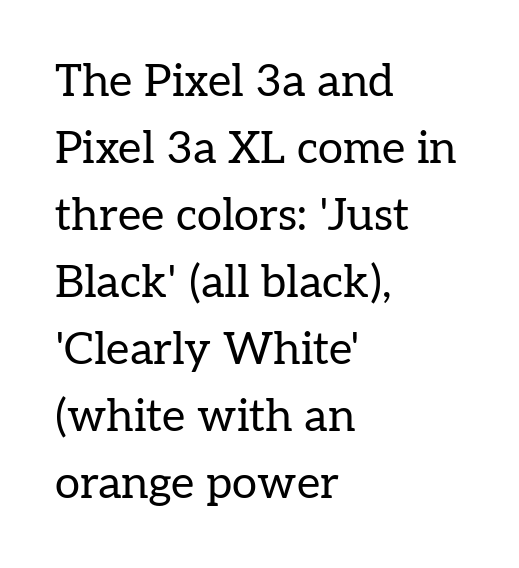
Ordinary non-slanted type is in use. Unmarked baselines from the first word to the last. Stem width sits at or under what a default text font uses. Here the designer chose a conventional face with non-uniform glyph widths. Letter spacing: default.
